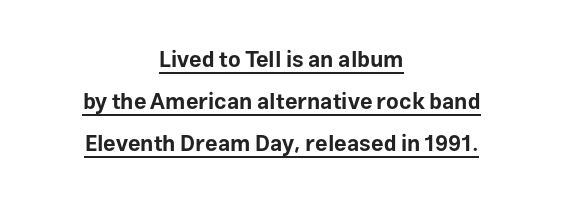
One glance says open: line gaps are wider than usual. The passage shown has conventional tracking throughout. Centered paragraph, ragged on both sides. Caption: lettering with a line underneath.
